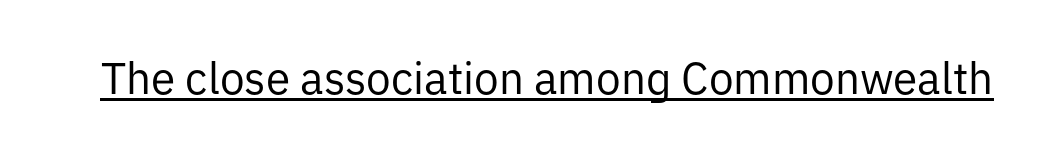
{"serif": "no", "italic": "no", "bold": "no", "weight": "regular", "width": "normal", "stroke_contrast": "low", "x_height": "medium", "monospaced": "no", "underline": "yes", "letter_spacing": "normal", "letter_spacing_em": 0.0, "glyph_px": 44}
